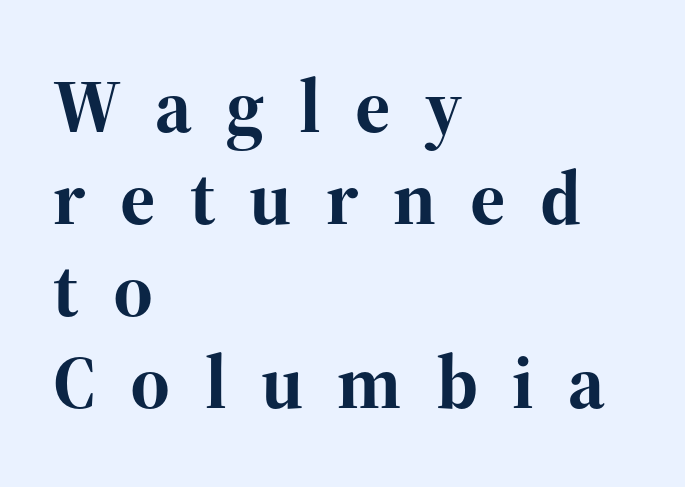
Does extra space separate the letters? Yes, quite a lot of it. Words float on clear page, feet unadorned. Look at the stroke-to-counter ratio: heavy, a bold. Each line starts at the same left margin while the right side varies.
